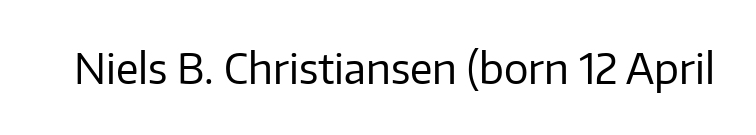
The strip under each line holds only bare page. Summary of weight: not heavy and not bold. Do the letters lean? They stand straight. A typesetter would call this zero additional tracking. Note: no serifs on the glyphs.
